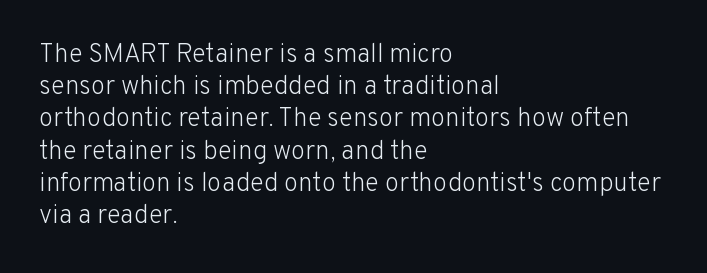
No letter is thick-stroked: the sample isn't bold. The lettering stays uniformly vertical, giving the passage a roman look. This sample uses plain, unmodified letter spacing. These lines stack with their left ends in a neat column. The gap between lines stays unmarked.
